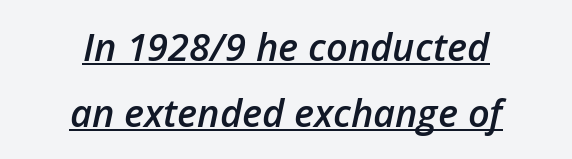
{"italic": "yes", "lean": "right", "slant_degrees": 12, "bold": "semi", "weight": "semibold", "width": "normal", "stroke_contrast": "low", "x_height": "medium", "monospaced": "no", "underline": "yes", "align": "center", "line_spacing_ratio": 1.73, "letter_spacing": "normal", "letter_spacing_em": 0.0, "glyph_px": 38}
